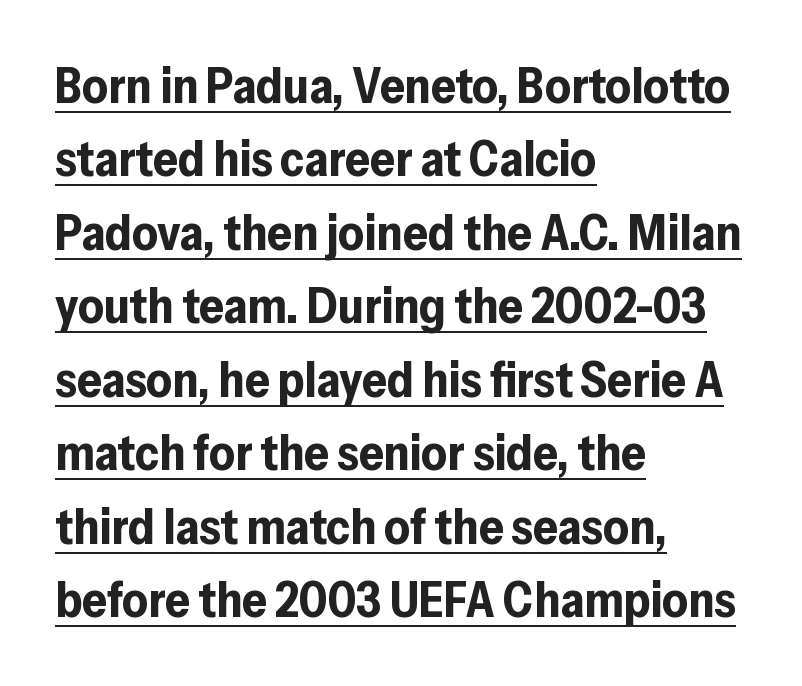
The image shows 49 px bold sans-serif type, upright; set left-aligned, normal line spacing (1.5x), normal letter spacing, underlined; low stroke contrast and a medium x-height.
